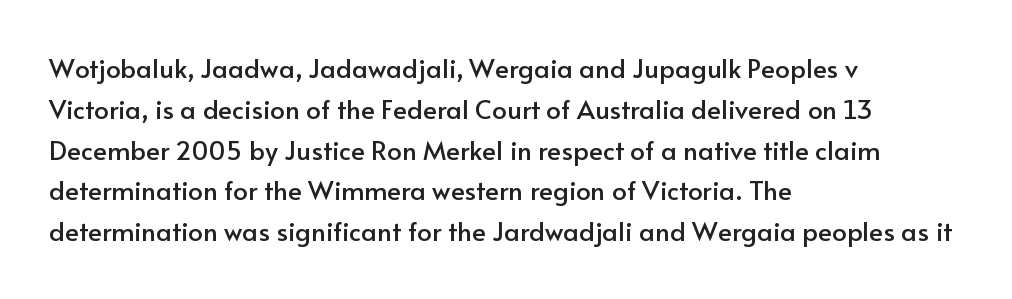
Q: Is the text italic (slanted)? A: No, it is upright.
Q: Is the text underlined? A: No.
Q: How is the paragraph aligned? A: Left-aligned.
Q: Is the spacing between letters normal or unusually wide? A: Normal.
Q: Is the spacing between lines tight, normal or loose? A: Normal.
